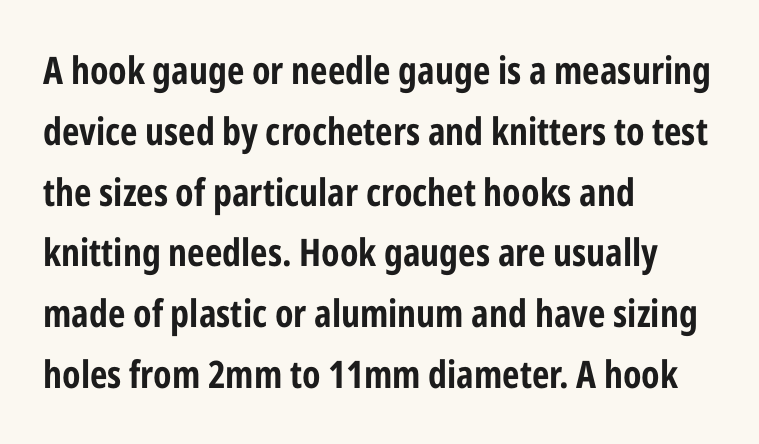
Q: Is the text bold? A: Yes.
Q: Is the text italic (slanted)? A: No, it is upright.
Q: Is the typeface a serif or a sans-serif typeface? A: Sans-serif.
Q: Is the text underlined? A: No.
Q: How is the paragraph aligned? A: Left-aligned.
Q: Is the spacing between letters normal or unusually wide? A: Normal.
Q: Is the spacing between lines tight, normal or loose? A: Normal.
Q: Width (condensed, normal, or wide)? A: Condensed.
Q: Stroke contrast? A: Low.
Q: x-height? A: Medium.
Q: Monospaced? A: No.
